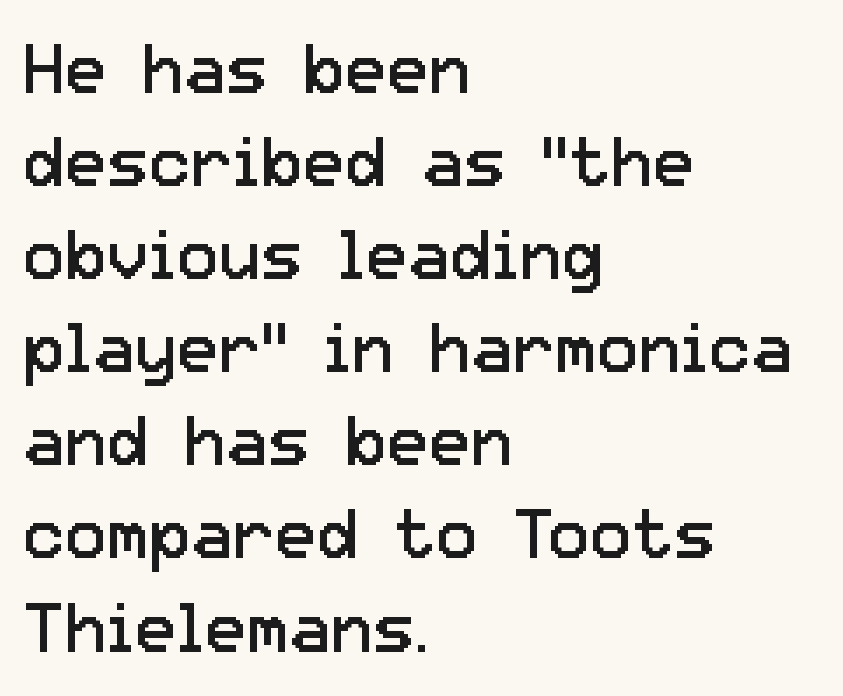
{"serif": "no", "italic": "no", "bold": "no", "weight": "regular", "width": "normal", "stroke_contrast": "low", "x_height": "medium", "monospaced": "no", "underline": "no", "align": "left", "line_spacing": "normal", "line_spacing_ratio": 1.33, "letter_spacing": "normal", "letter_spacing_em": 0.0, "glyph_px": 70}
